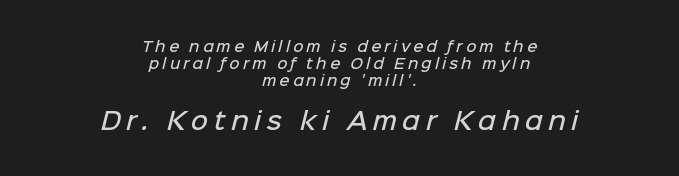
Beneath every word, the page is bare. Centered paragraph, ragged on both sides. What stands out about the letter spacing? Its width — letters are far apart. I'd describe the lettering as semibold — firm but not a full bold. Bigger letters appear in the bottom chunk; the top chunk is reduced.
